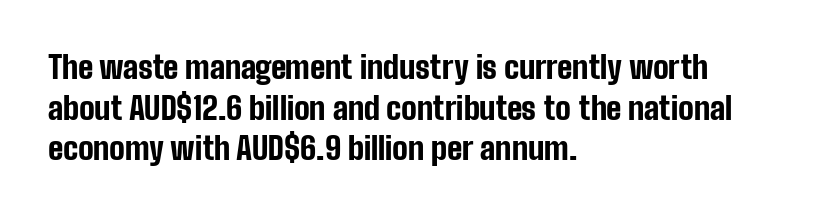
{"serif": "no", "italic": "no", "bold": "yes", "weight": "bold", "width": "condensed", "stroke_contrast": "low", "x_height": "medium", "monospaced": "no", "underline": "no", "align": "left", "line_spacing": "normal", "line_spacing_ratio": 1.31, "letter_spacing": "normal", "letter_spacing_em": 0.0, "glyph_px": 31}
